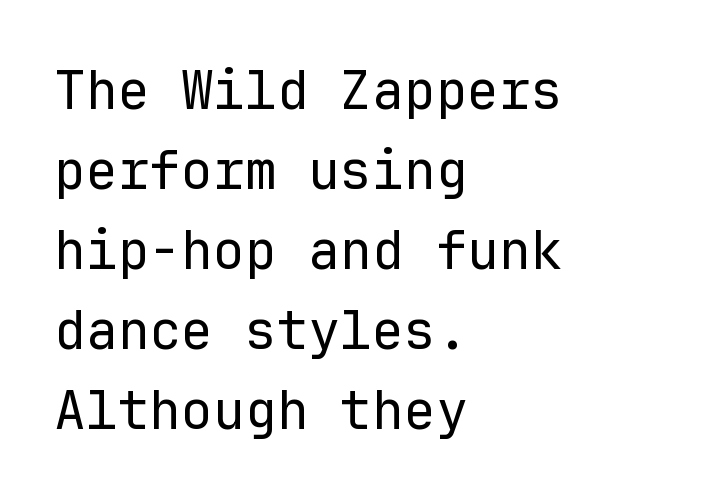
Q: Is the text bold? A: No.
Q: Is the text italic (slanted)? A: No, it is upright.
Q: Is the typeface a serif or a sans-serif typeface? A: Sans-serif.
Q: Is the text underlined? A: No.
Q: How is the paragraph aligned? A: Left-aligned.
Q: Is the spacing between letters normal or unusually wide? A: Normal.
Q: Is the spacing between lines tight, normal or loose? A: Normal.
Q: Width (condensed, normal, or wide)? A: Normal.
Q: Stroke contrast? A: Low.
Q: x-height? A: Medium.
Q: Monospaced? A: Yes.
